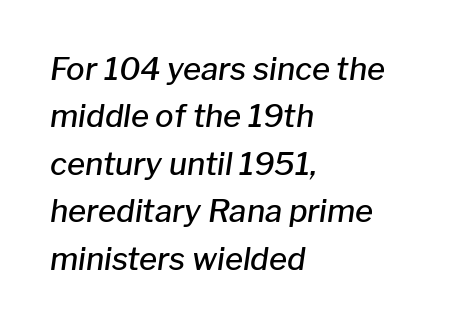
{"italic": "yes", "lean": "right", "slant_degrees": 8, "bold": "semi", "weight": "semibold", "width": "normal", "stroke_contrast": "low", "x_height": "medium", "monospaced": "no", "underline": "no", "align": "left", "line_spacing": "normal", "line_spacing_ratio": 1.53, "letter_spacing": "normal", "letter_spacing_em": 0.0, "glyph_px": 31}
